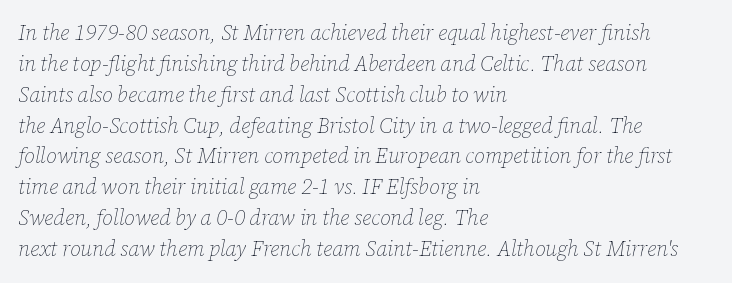
{"italic": "yes", "lean": "right", "slant_degrees": 12, "bold": "no", "underline": "no", "align": "left", "line_spacing": "normal", "line_spacing_ratio": 1.47, "letter_spacing": "normal", "letter_spacing_em": 0.0, "glyph_px": 21}
